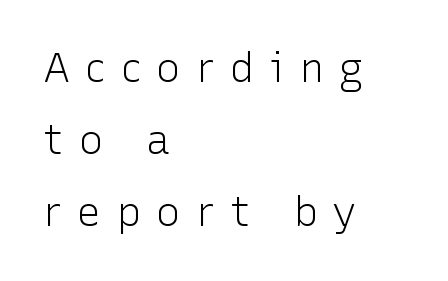
Q: Is the text bold? A: No.
Q: Is the text italic (slanted)? A: No, it is upright.
Q: Is the typeface a serif or a sans-serif typeface? A: Sans-serif.
Q: Is the text underlined? A: No.
Q: How is the paragraph aligned? A: Left-aligned.
Q: Is the spacing between letters normal or unusually wide? A: Unusually wide.
Q: Width (condensed, normal, or wide)? A: Normal.
Q: Stroke contrast? A: Low.
Q: x-height? A: Medium.
Q: Monospaced? A: No.
